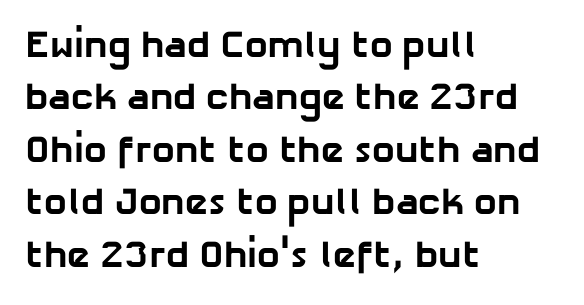
The image shows 38 px bold sans-serif type; set left-aligned, normal line spacing (1.38x), normal letter spacing, not underlined; low stroke contrast and a medium x-height.
